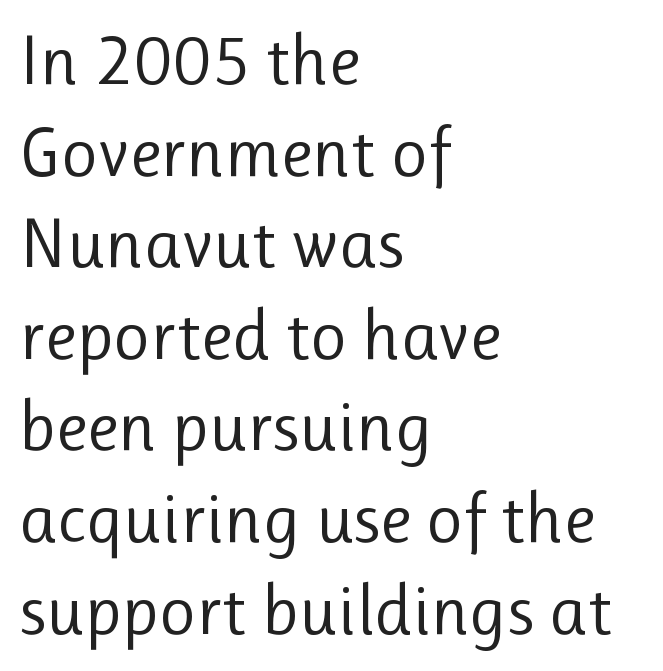
{"serif": "no", "italic": "no", "bold": "no", "weight": "regular", "width": "normal", "stroke_contrast": "low", "x_height": "medium", "monospaced": "no", "underline": "no", "align": "left", "line_spacing": "normal", "line_spacing_ratio": 1.29, "letter_spacing": "normal", "letter_spacing_em": 0.0, "glyph_px": 71}
